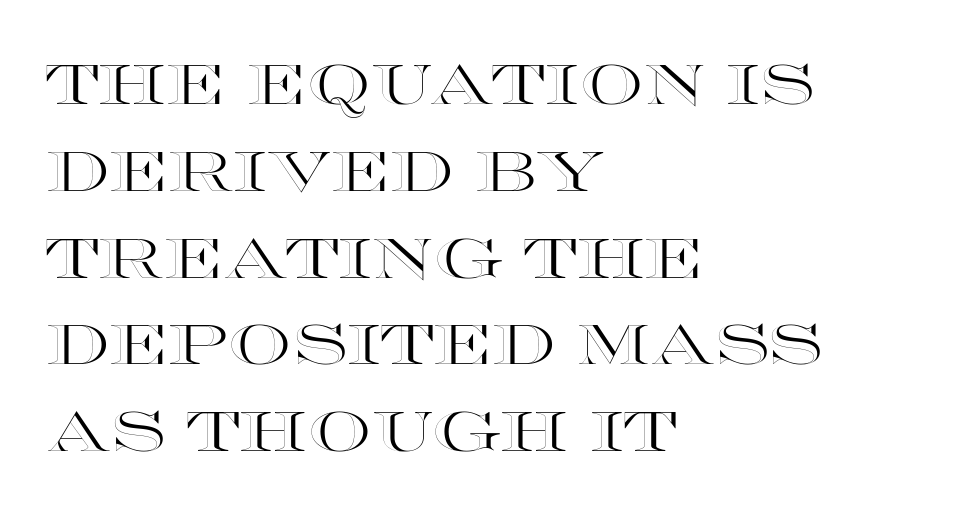
Here the glyphs are tracked normally, forming tight word shapes. Note the varied advance widths — an 'i' is clearly narrower than an 'm'. Quick note: underline off. Is there much room between lines? A standard amount, neither cramped nor airy. Characters remain perfectly vertical along every line. Casual observation: everything's shoved over to the left.
